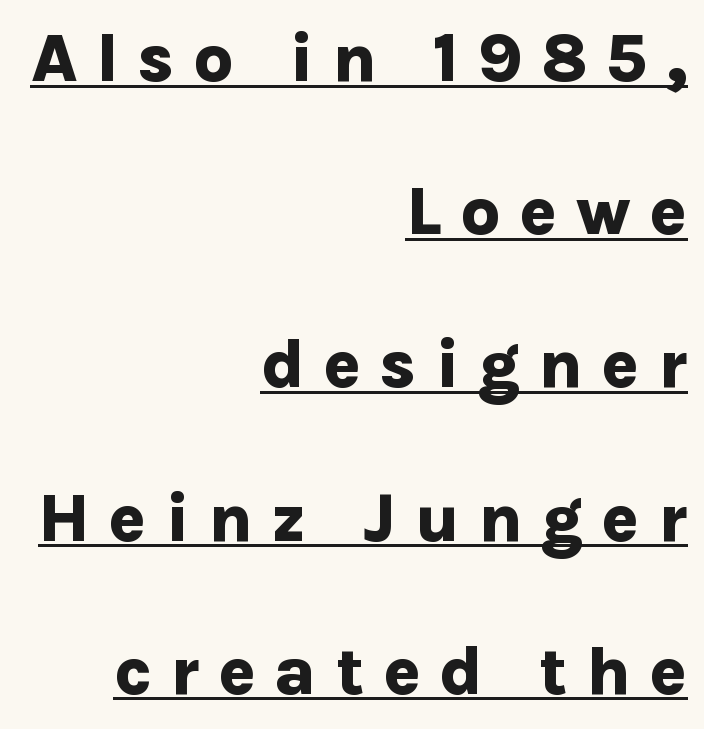
Words appear elongated and porous because spacing is wide. The lettering is marked with a stroke running underneath it. All the whitespace from short lines collects on the left. If you measured baseline to baseline, you'd find a long distance. Summary of weight: heavy, a full bold. A typesetter would call this proportional, since set widths differ per character.
